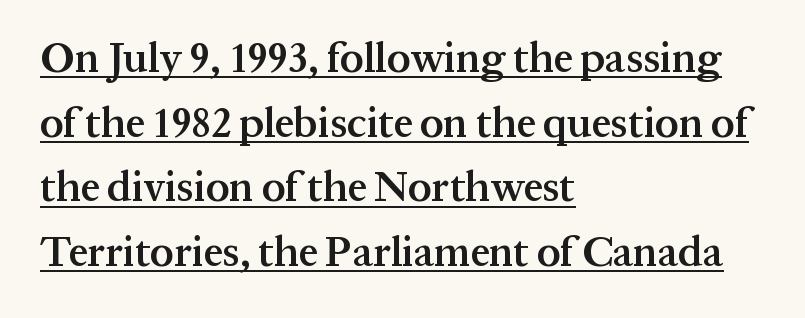
The letters stand upright; this is a roman face. The type is set solid horizontally, with unmodified tracking. Varying glyph widths throughout — classic text-font behaviour. Honestly, the row spacing looks completely unremarkable. The passage shown is underscored from start to finish. The passage is arranged the way most books set body copy — flush left.
